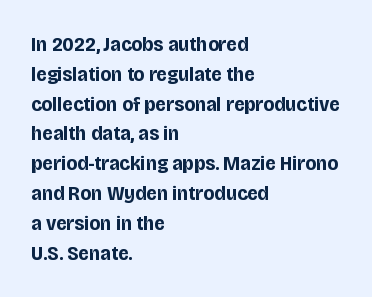
Q: Is the text bold? A: Yes.
Q: Is the text italic (slanted)? A: No, it is upright.
Q: Is the text underlined? A: No.
Q: How is the paragraph aligned? A: Left-aligned.
Q: Is the spacing between letters normal or unusually wide? A: Normal.
Q: Is the spacing between lines tight, normal or loose? A: Normal.
